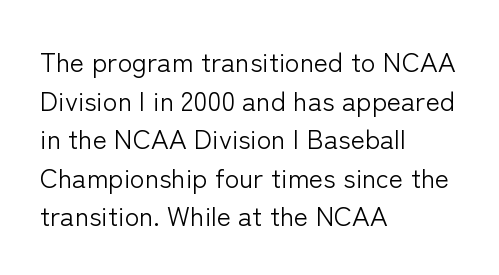
{"italic": "no", "bold": "no", "underline": "no", "align": "left", "line_spacing": "normal", "line_spacing_ratio": 1.43, "letter_spacing": "normal", "letter_spacing_em": 0.0, "glyph_px": 27}
